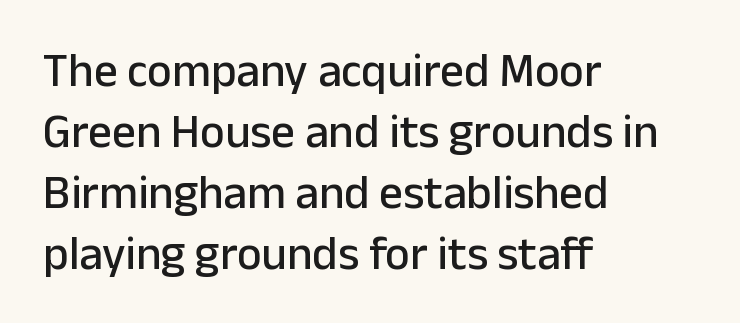
Q: Is the text italic (slanted)? A: No, it is upright.
Q: Is the typeface a serif or a sans-serif typeface? A: Sans-serif.
Q: Is the text underlined? A: No.
Q: How is the paragraph aligned? A: Left-aligned.
Q: Is the spacing between letters normal or unusually wide? A: Normal.
Q: Is the spacing between lines tight, normal or loose? A: Normal.
Q: Width (condensed, normal, or wide)? A: Normal.
Q: Stroke contrast? A: Low.
Q: x-height? A: Medium.
Q: Monospaced? A: No.
